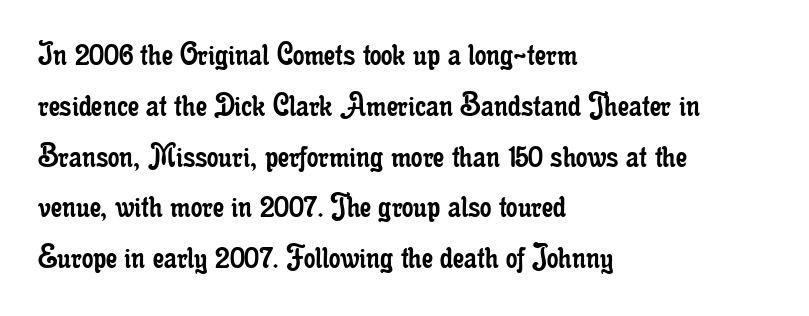
Tracking here is standard; glyphs follow each other at the usual distance. Underlining? Definitely not there. Line starts are locked; line ends wander. The rendering uses natural spacing where letterforms have individual widths. Unlike a clean sans, this face finishes its strokes with serifs. How would I describe the line gaps? Plain and ordinary.
